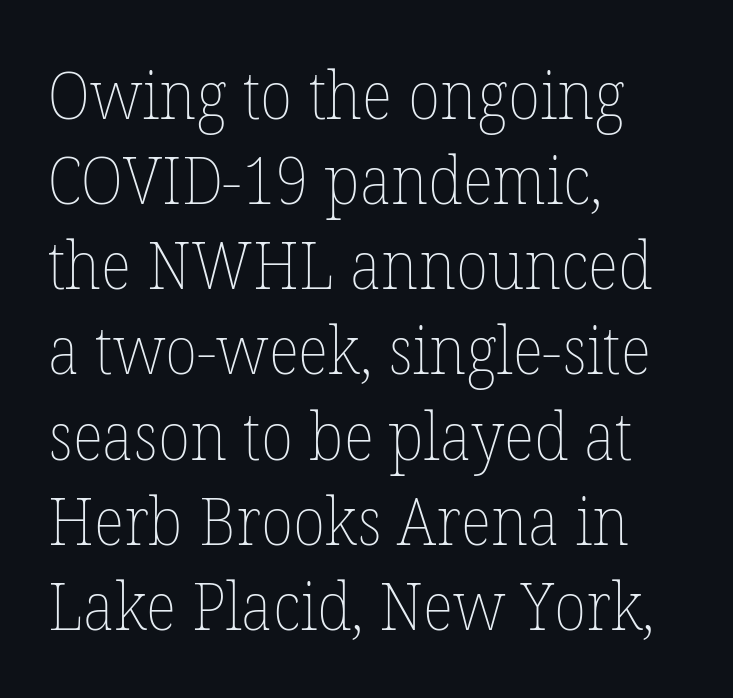
Q: Is the text bold? A: No.
Q: Is the text italic (slanted)? A: No, it is upright.
Q: Is the text underlined? A: No.
Q: How is the paragraph aligned? A: Left-aligned.
Q: Is the spacing between letters normal or unusually wide? A: Normal.
Q: Is the spacing between lines tight, normal or loose? A: Normal.
Q: Width (condensed, normal, or wide)? A: Normal.
Q: Stroke contrast? A: Low.
Q: x-height? A: Medium.
Q: Monospaced? A: No.
